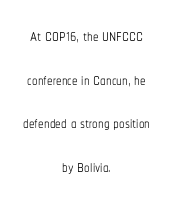
The image shows 22 px text type, upright; set centered, loose line spacing (1.98x), normal letter spacing, not underlined.
